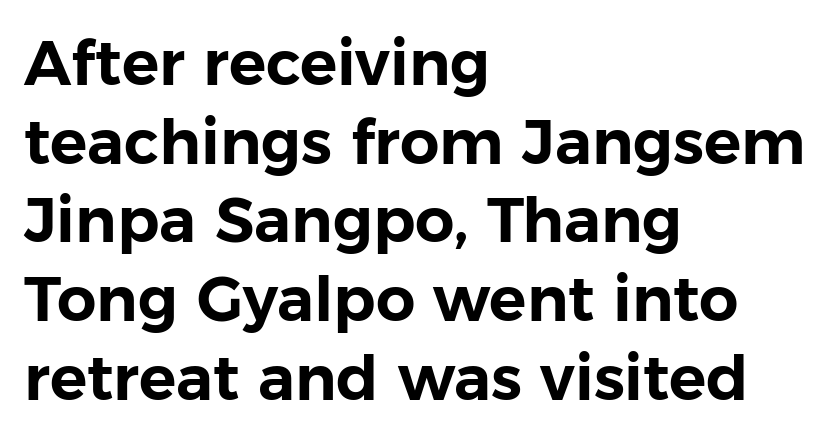
The image shows 62 px sans-serif type, upright; set left-aligned, normal line spacing (1.27x), normal letter spacing, not underlined; low stroke contrast and a medium x-height.
